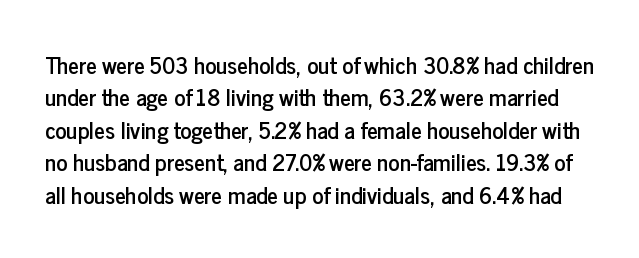
{"italic": "no", "underline": "no", "line_spacing": "normal", "line_spacing_ratio": 1.41, "letter_spacing": "normal", "letter_spacing_em": 0.0, "glyph_px": 23}
